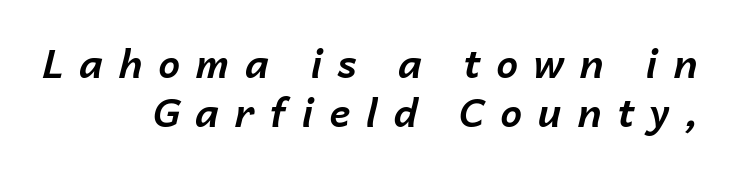
This rendering widens character spacing well past its baseline value. Lines of text with bare space underneath. Bold? Absolutely — the strokes are thick and heavy. Looking at the ascenders, they clearly lean. Regular leading. Is this a fixed-width face? No — the glyphs have proportional, varying widths.
